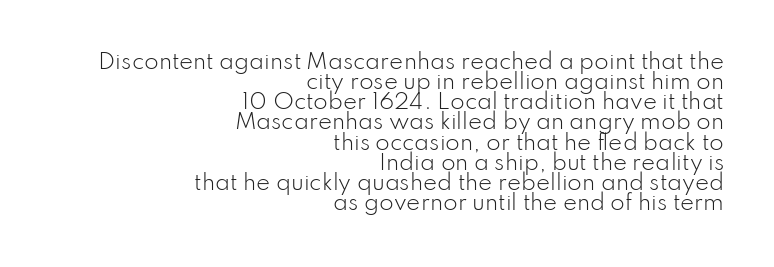
The image shows 21 px text type, upright; set right-aligned, tight line spacing (0.96x), normal letter spacing, not underlined.
